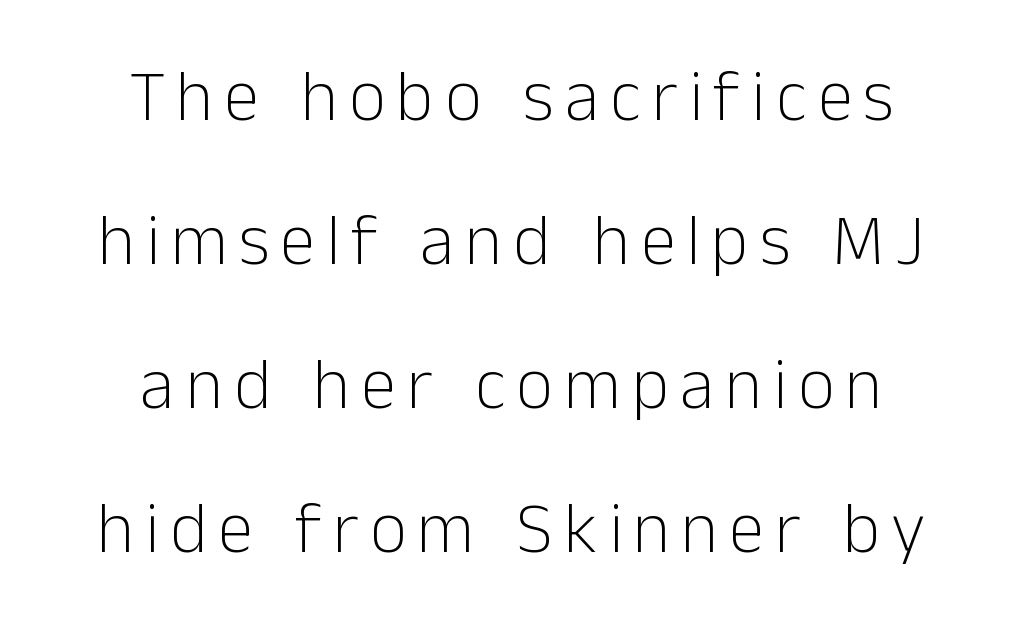
The image shows 72 px light sans-serif type, upright; set centered, loose line spacing (2.0x), not underlined; low stroke contrast and a medium x-height.
